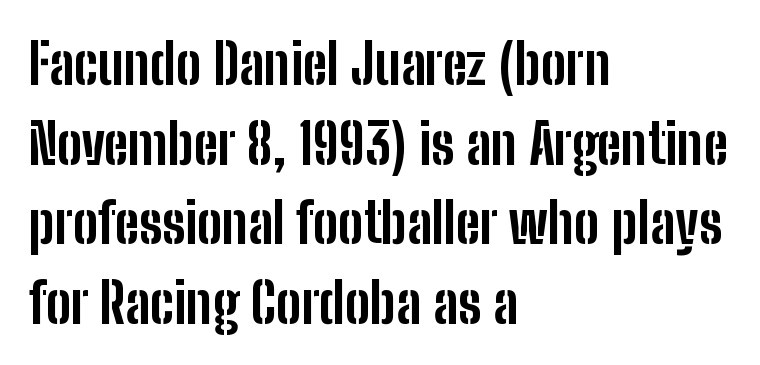
Q: Is the text bold? A: Yes.
Q: Is the text italic (slanted)? A: No, it is upright.
Q: Is the typeface a serif or a sans-serif typeface? A: Sans-serif.
Q: Is the text underlined? A: No.
Q: How is the paragraph aligned? A: Left-aligned.
Q: Is the spacing between letters normal or unusually wide? A: Normal.
Q: Is the spacing between lines tight, normal or loose? A: Normal.
Q: Width (condensed, normal, or wide)? A: Condensed.
Q: Stroke contrast? A: Low.
Q: x-height? A: Medium.
Q: Monospaced? A: No.
